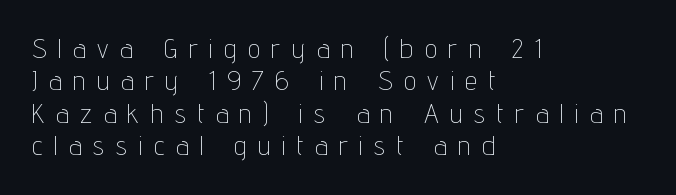
Q: Is the text bold? A: No.
Q: Is the text italic (slanted)? A: No, it is upright.
Q: Is the text underlined? A: No.
Q: How is the paragraph aligned? A: Left-aligned.
Q: Is the spacing between letters normal or unusually wide? A: Unusually wide.
